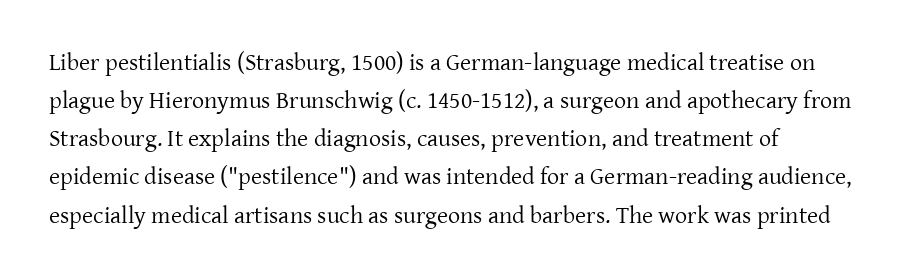
You could call the tracking neutral — neither tight nor loose. The letterforms sit at book weight or below. Leading: standard. Designer's note — italics off, roman on. Any mark beneath the type? The region is blank.
